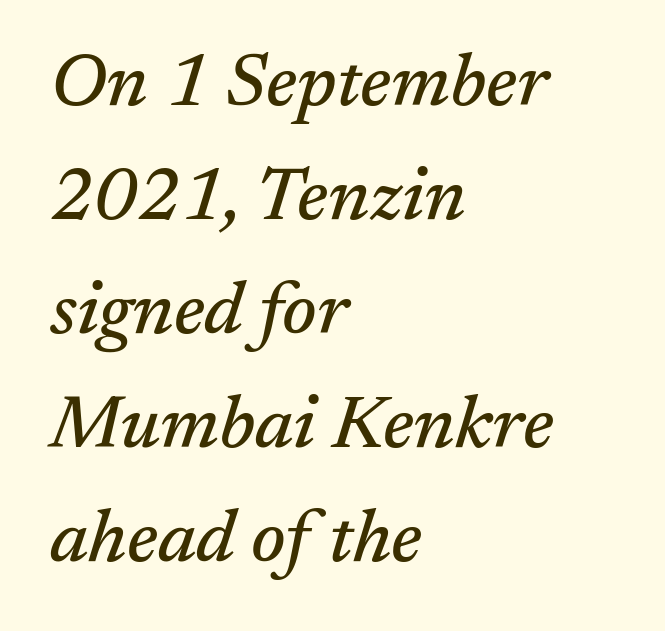
{"serif": "yes", "italic": "yes", "lean": "right", "slant_degrees": 17, "width": "normal", "stroke_contrast": "medium", "x_height": "medium", "monospaced": "no", "underline": "no", "align": "left", "line_spacing": "normal", "line_spacing_ratio": 1.54, "letter_spacing": "normal", "letter_spacing_em": 0.0, "glyph_px": 74}
